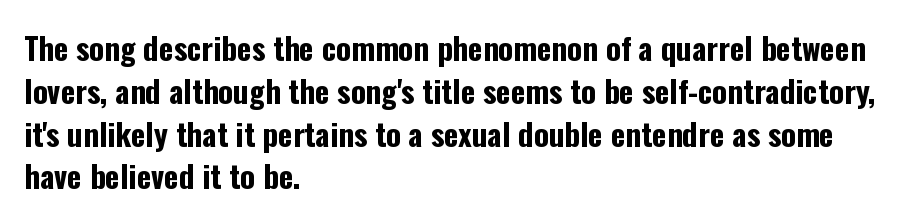
Q: Is the text bold? A: Yes.
Q: Is the text italic (slanted)? A: No, it is upright.
Q: Is the typeface a serif or a sans-serif typeface? A: Sans-serif.
Q: Is the text underlined? A: No.
Q: How is the paragraph aligned? A: Left-aligned.
Q: Is the spacing between letters normal or unusually wide? A: Normal.
Q: Is the spacing between lines tight, normal or loose? A: Normal.
Q: Width (condensed, normal, or wide)? A: Condensed.
Q: Stroke contrast? A: Low.
Q: x-height? A: Medium.
Q: Monospaced? A: No.
